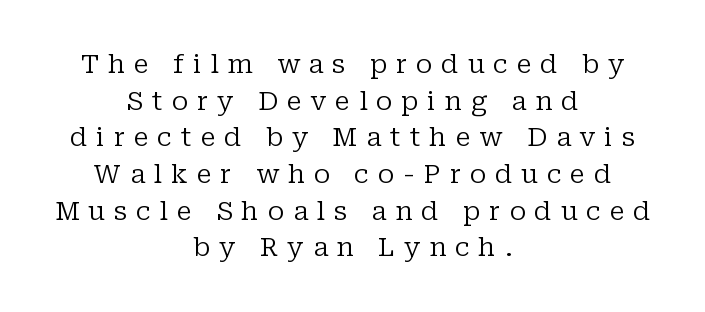
{"italic": "no", "bold": "no", "underline": "no", "align": "center", "line_spacing": "normal", "line_spacing_ratio": 1.41, "letter_spacing": "wide", "letter_spacing_em": 0.34, "glyph_px": 26}
